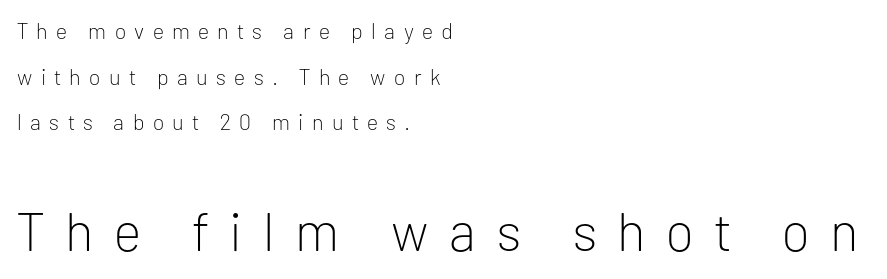
Q: Is the text bold? A: No.
Q: Is the text italic (slanted)? A: No, it is upright.
Q: Is the typeface a serif or a sans-serif typeface? A: Sans-serif.
Q: Is the text underlined? A: No.
Q: How is the paragraph aligned? A: Left-aligned.
Q: Is the spacing between letters normal or unusually wide? A: Unusually wide.
Q: Is the spacing between lines tight, normal or loose? A: Loose.
Q: Which block of text is set in a larger size, the first (top) or the second (bottom)? A: The second (bottom) one.
Q: Width (condensed, normal, or wide)? A: Normal.
Q: Stroke contrast? A: Low.
Q: x-height? A: Medium.
Q: Monospaced? A: No.
